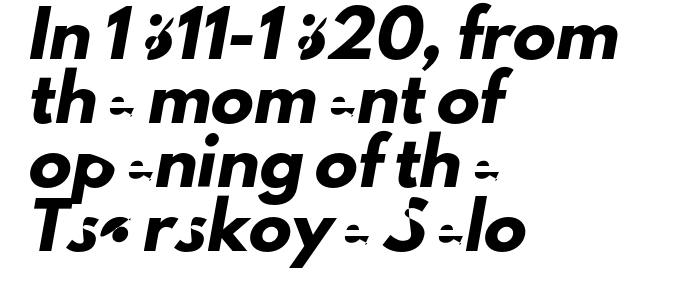
Q: Is the typeface a serif or a sans-serif typeface? A: Sans-serif.
Q: Is the text underlined? A: No.
Q: How is the paragraph aligned? A: Left-aligned.
Q: Is the spacing between letters normal or unusually wide? A: Normal.
Q: Is the spacing between lines tight, normal or loose? A: Normal.
Q: Width (condensed, normal, or wide)? A: Normal.
Q: Stroke contrast? A: Low.
Q: x-height? A: Small.
Q: Monospaced? A: No.
